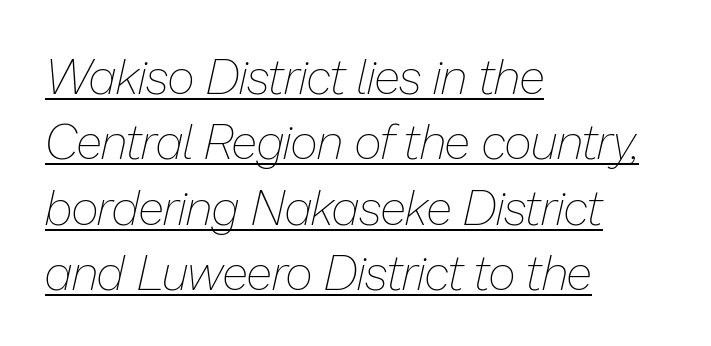
Style check: oblique. The setting favours the left margin, as ordinary paragraphs usually do. Nobody touched the tracking dial on this one. The glyphs are accompanied by a horizontal stroke just below them. Horizontal bands of white between lines are of average thickness. The letters look calm and open, with moderate or lighter stems.
